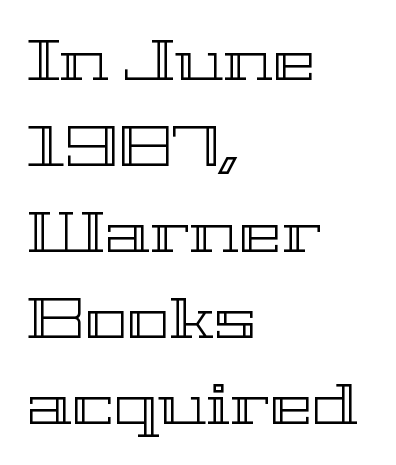
Q: Is the text italic (slanted)? A: No, it is upright.
Q: Is the text underlined? A: No.
Q: How is the paragraph aligned? A: Left-aligned.
Q: Is the spacing between letters normal or unusually wide? A: Normal.
Q: Is the spacing between lines tight, normal or loose? A: Normal.
Q: Width (condensed, normal, or wide)? A: Wide.
Q: x-height? A: Medium.
Q: Monospaced? A: No.
